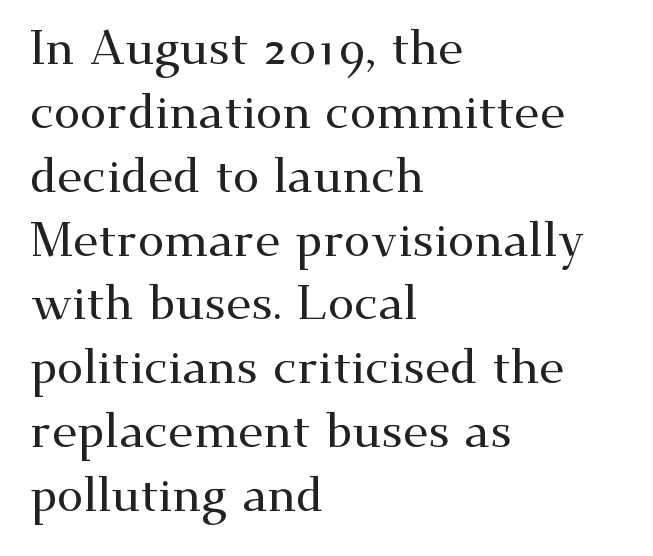
Q: Is the text italic (slanted)? A: No, it is upright.
Q: Is the typeface a serif or a sans-serif typeface? A: Serif.
Q: Is the text underlined? A: No.
Q: How is the paragraph aligned? A: Left-aligned.
Q: Is the spacing between letters normal or unusually wide? A: Normal.
Q: Is the spacing between lines tight, normal or loose? A: Normal.
Q: Width (condensed, normal, or wide)? A: Wide.
Q: Stroke contrast? A: Medium.
Q: x-height? A: Small.
Q: Monospaced? A: No.
